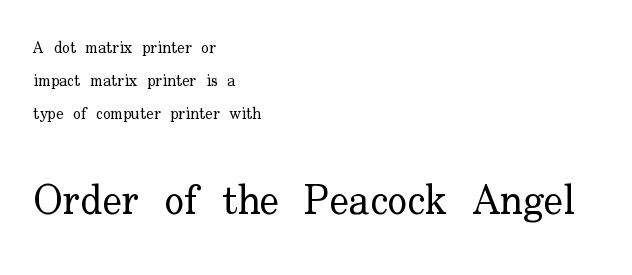
{"serif": "yes", "italic": "no", "bold": "no", "weight": "regular", "width": "normal", "stroke_contrast": "low", "x_height": "small", "monospaced": "no", "underline": "no", "align": "left", "line_spacing": "loose", "line_spacing_ratio": 2.05, "letter_spacing": "normal", "letter_spacing_em": 0.0, "larger_block": "second", "size_ratio": 2.56, "glyph_px": 41}
